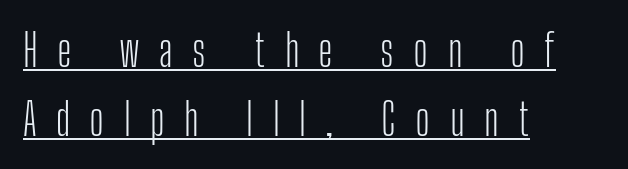
Quick note: underline on. Do the characters align in a grid? No, the font is proportional. Notice how the stems are strictly vertical — no italics here. Leading: standard. The rendering shows plain stroke endings on the letterforms — a sans-serif design.
